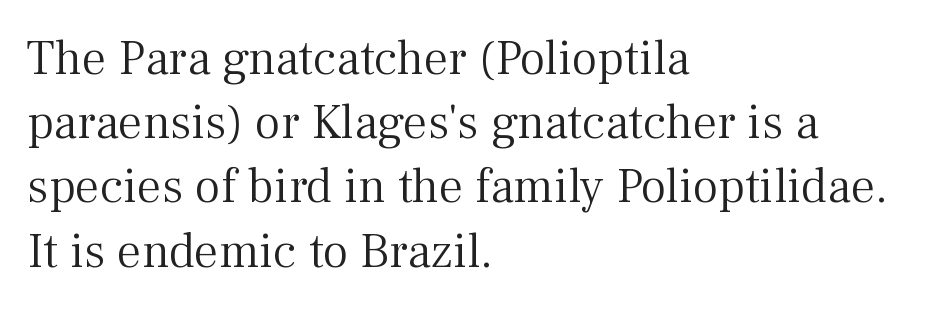
{"serif": "yes", "italic": "no", "bold": "no", "weight": "light", "width": "normal", "stroke_contrast": "medium", "x_height": "medium", "monospaced": "no", "underline": "no", "align": "left", "line_spacing": "normal", "line_spacing_ratio": 1.31, "letter_spacing": "normal", "letter_spacing_em": 0.0, "glyph_px": 49}
